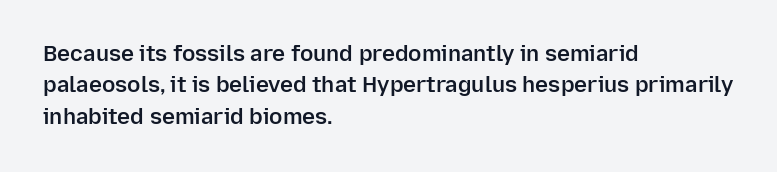
Q: Is the text bold? A: Semi-bold.
Q: Is the text italic (slanted)? A: No, it is upright.
Q: Is the text underlined? A: No.
Q: How is the paragraph aligned? A: Left-aligned.
Q: Is the spacing between letters normal or unusually wide? A: Normal.
Q: Is the spacing between lines tight, normal or loose? A: Normal.
